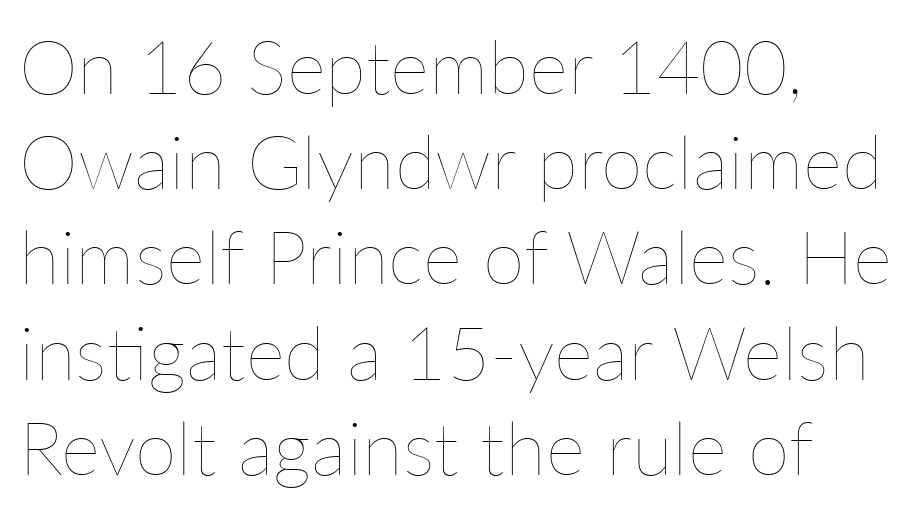
The passage shown is not bold in any degree. Successive baselines arrive at the customary interval. These lines stack with their left ends in a neat column. Looks like regular typesetting: each glyph gets only the width it needs. Caption: standard tracking, unaltered.
